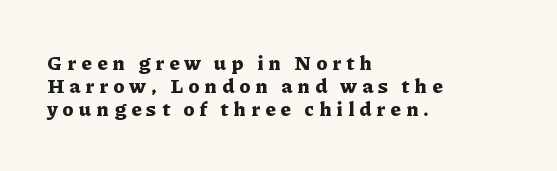
{"italic": "no", "bold": "yes", "underline": "no", "align": "left", "line_spacing_ratio": 1.16, "letter_spacing": "wide", "letter_spacing_em": 0.26, "glyph_px": 20}
